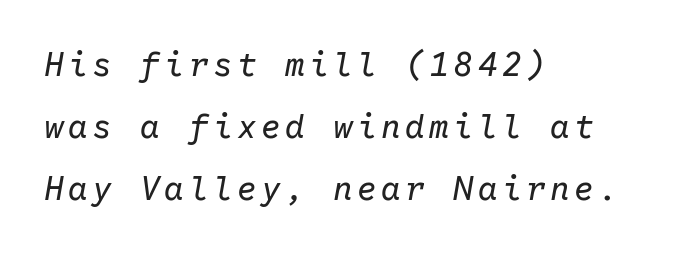
{"italic": "yes", "lean": "right", "slant_degrees": 10, "bold": "no", "weight": "regular", "width": "normal", "stroke_contrast": "low", "x_height": "medium", "monospaced": "yes", "underline": "no", "align": "left", "line_spacing_ratio": 1.88, "glyph_px": 33}
